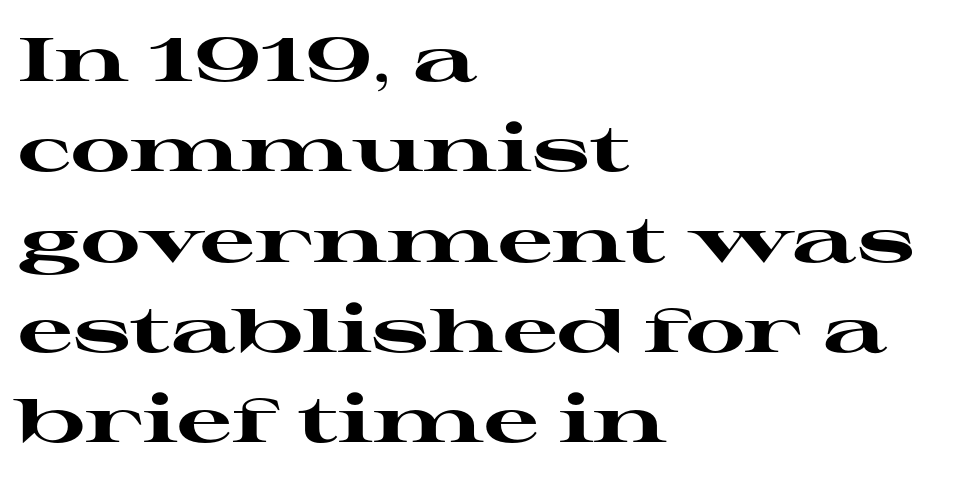
Q: Is the text bold? A: Yes.
Q: Is the text italic (slanted)? A: No, it is upright.
Q: Is the typeface a serif or a sans-serif typeface? A: Serif.
Q: Is the text underlined? A: No.
Q: How is the paragraph aligned? A: Left-aligned.
Q: Is the spacing between letters normal or unusually wide? A: Normal.
Q: Is the spacing between lines tight, normal or loose? A: Normal.
Q: Width (condensed, normal, or wide)? A: Wide.
Q: Stroke contrast? A: High.
Q: x-height? A: Medium.
Q: Monospaced? A: No.
